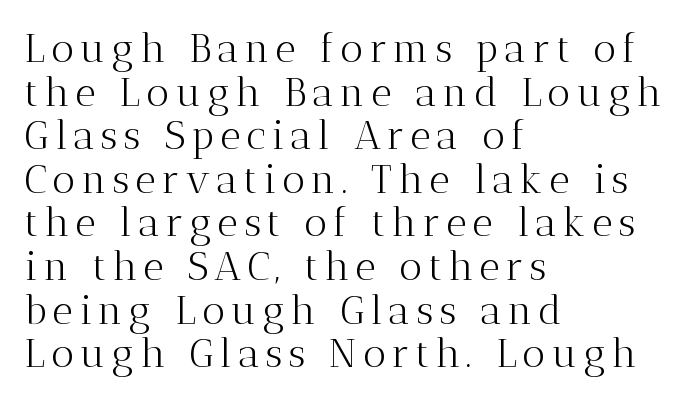
Q: Is the text bold? A: No.
Q: Is the text italic (slanted)? A: No, it is upright.
Q: Is the typeface a serif or a sans-serif typeface? A: Serif.
Q: Is the text underlined? A: No.
Q: How is the paragraph aligned? A: Left-aligned.
Q: Is the spacing between lines tight, normal or loose? A: Tight.
Q: Width (condensed, normal, or wide)? A: Normal.
Q: Stroke contrast? A: Medium.
Q: x-height? A: Medium.
Q: Monospaced? A: No.
